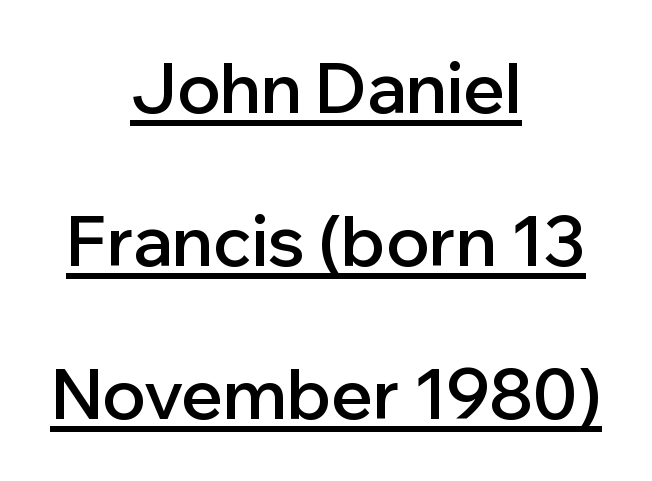
Characters remain perfectly vertical along every line. Observe the ordinary spacing: letters are neighbours, not strangers. Teacher's note: observe the equal gaps on both sides — that is centered alignment. Baseline-to-baseline distance is far greater than the letter height. These characters rest on top of a visible drawn line.
